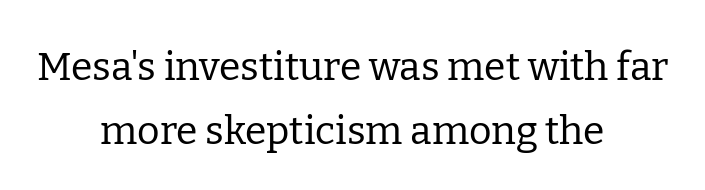
The image shows 39 px regular-weight serif type, upright; set centered, normal line spacing (1.63x), normal letter spacing, not underlined; low stroke contrast and a medium x-height.
